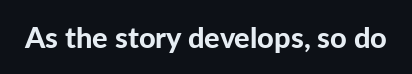
The image shows 29 px bold sans-serif type, upright; set normal letter spacing, not underlined; low stroke contrast and a medium x-height.
